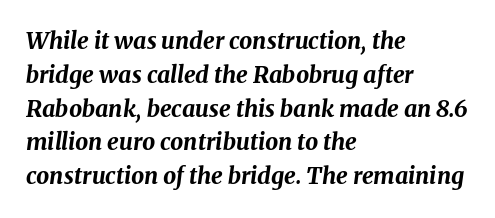
Each word holds together tightly as a unit, with standard inter-letter gaps. Students, this is bold: see how much ink each stroke carries. Where is the straight margin? On the left. The passage shown is not underscored anywhere.
